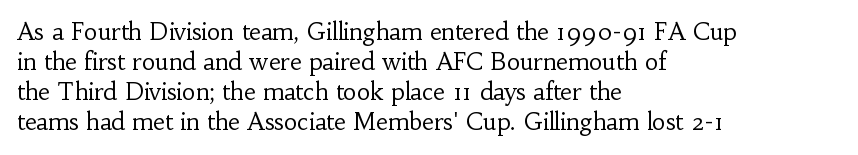
{"italic": "no", "bold": "no", "underline": "no", "align": "left", "line_spacing": "normal", "line_spacing_ratio": 1.31, "letter_spacing": "normal", "letter_spacing_em": 0.0, "glyph_px": 23}
